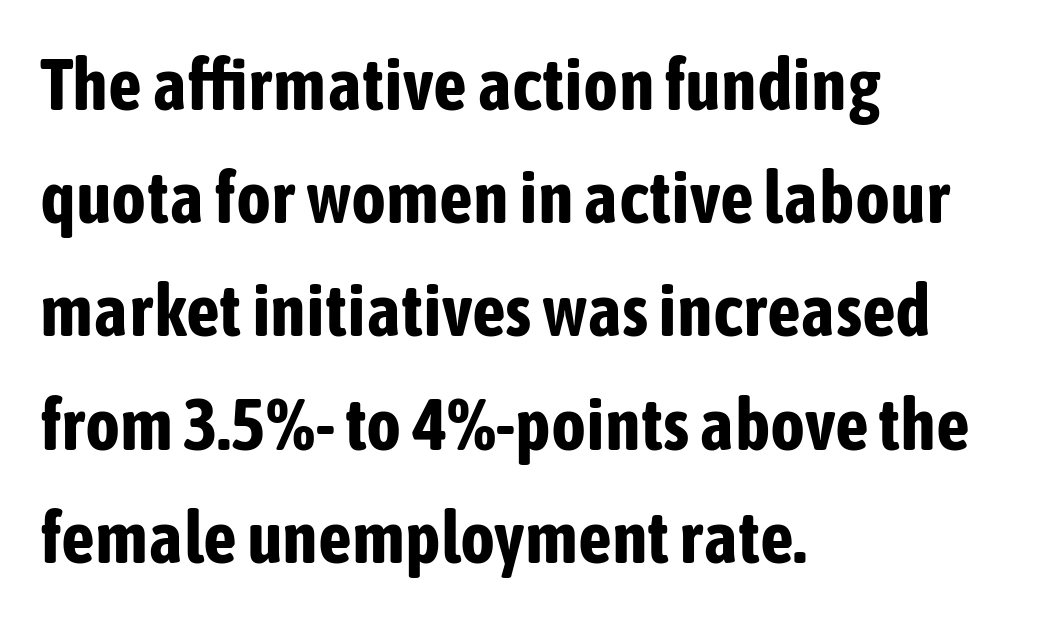
Q: Is the text bold? A: Yes.
Q: Is the text italic (slanted)? A: No, it is upright.
Q: Is the typeface a serif or a sans-serif typeface? A: Sans-serif.
Q: Is the text underlined? A: No.
Q: How is the paragraph aligned? A: Left-aligned.
Q: Is the spacing between letters normal or unusually wide? A: Normal.
Q: Is the spacing between lines tight, normal or loose? A: Normal.
Q: Width (condensed, normal, or wide)? A: Condensed.
Q: Stroke contrast? A: Low.
Q: x-height? A: Medium.
Q: Monospaced? A: No.
